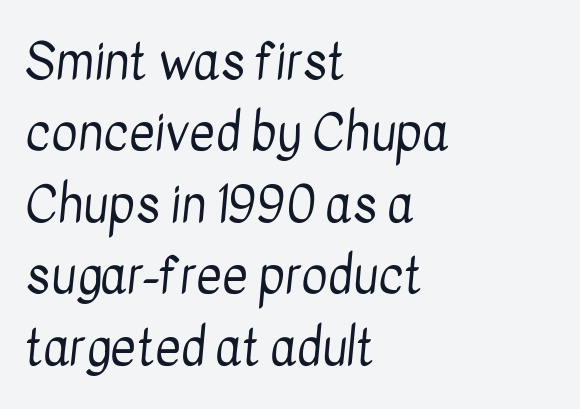
The typesetter chose a ragged-right arrangement here. The cut favours lightness, reaching ordinary text weight at its darkest. Character widths vary here, with narrow letters taking less room than wide ones. Lines of text with bare space underneath. These lines sit exactly where default settings would place them. The passage shown is typeset with a sans-serif family.
